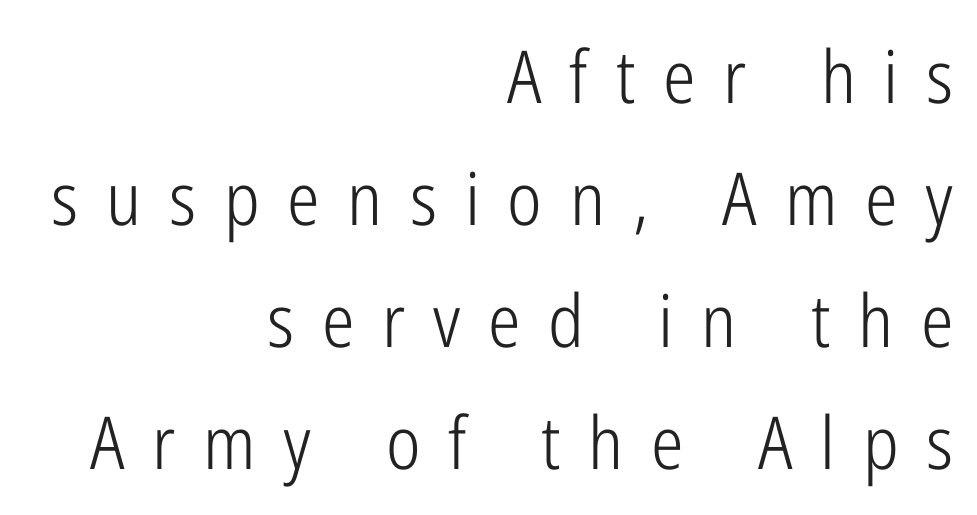
The lettering stays uniformly vertical, giving the passage a roman look. The rendering anchors every line to the right-hand side. The gap between lines stays unmarked. Think of a printed novel: that variable character pitch is what you see here.
